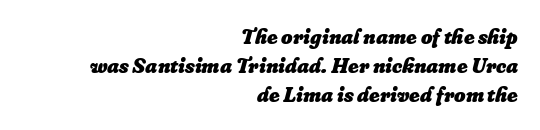
{"italic": "yes", "lean": "right", "slant_degrees": 16, "bold": "yes", "underline": "no", "align": "right", "line_spacing": "normal", "line_spacing_ratio": 1.31, "letter_spacing": "normal", "letter_spacing_em": 0.0, "glyph_px": 22}
